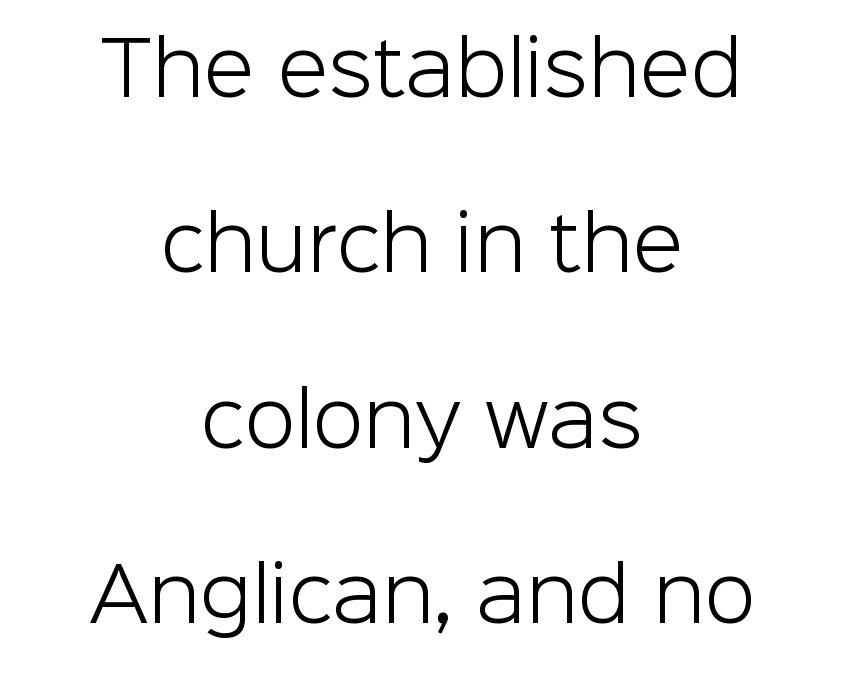
The image shows 74 px light sans-serif type, upright; set centered, loose line spacing (2.37x), normal letter spacing, not underlined; low stroke contrast and a medium x-height.
